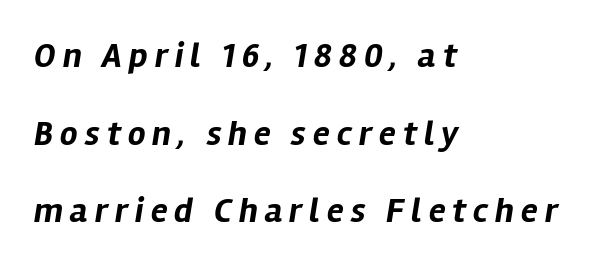
The typesetter chose a ragged-right arrangement here. Decoration check: the copy has no underline. Rendered with sloped, italic letterforms. The letters advance in unequal steps, a hallmark of proportional type.
